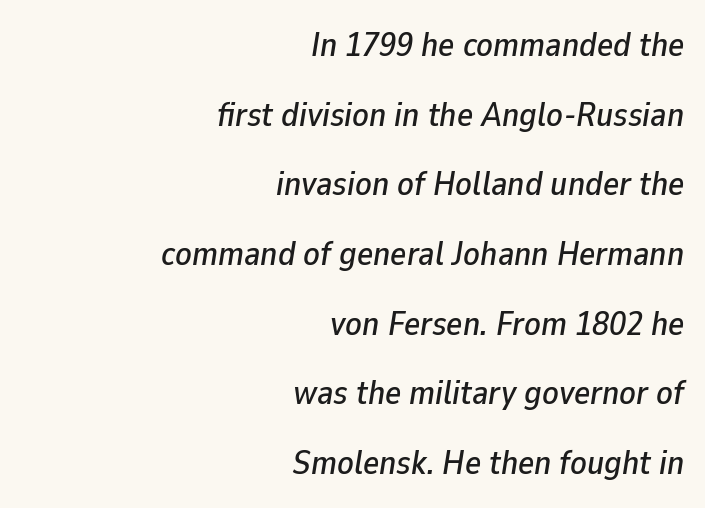
Varying glyph widths throughout — classic text-font behaviour. Short and long lines alike share a common ending point at right. Yep, that's italic — everything's leaning. Honestly, the letter spacing is just normal — you wouldn't notice it.
